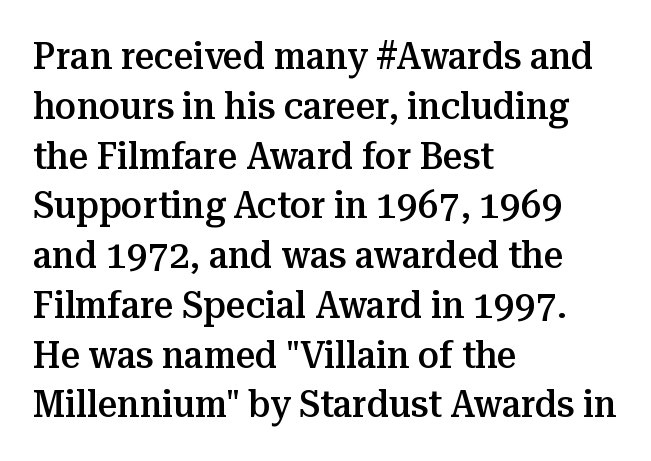
{"serif": "yes", "italic": "no", "bold": "semi", "weight": "semibold", "width": "normal", "stroke_contrast": "medium", "x_height": "medium", "monospaced": "no", "underline": "no", "align": "left", "line_spacing": "normal", "line_spacing_ratio": 1.31, "letter_spacing": "normal", "letter_spacing_em": 0.0, "glyph_px": 38}
